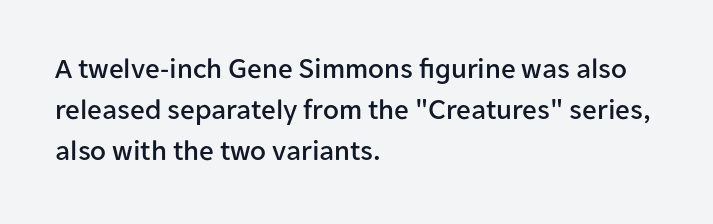
In terms of letterspacing, this is plain default setting. Each line starts at the same left margin while the right side varies. Nope, no serifs anywhere on these letters. The block of text has a typical density, with ordinary space between rows.
